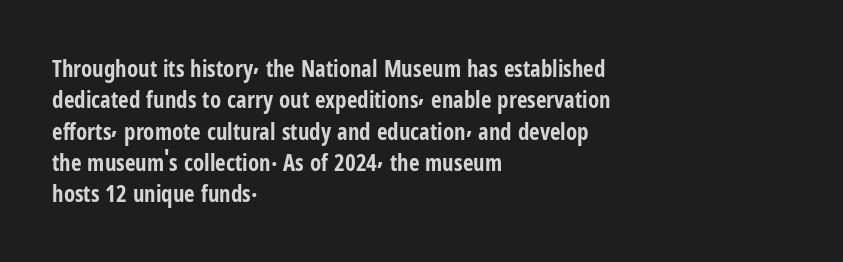
{"italic": "no", "bold": "yes", "underline": "no", "align": "left", "line_spacing": "normal", "line_spacing_ratio": 1.36, "letter_spacing": "normal", "letter_spacing_em": 0.0, "glyph_px": 23}
